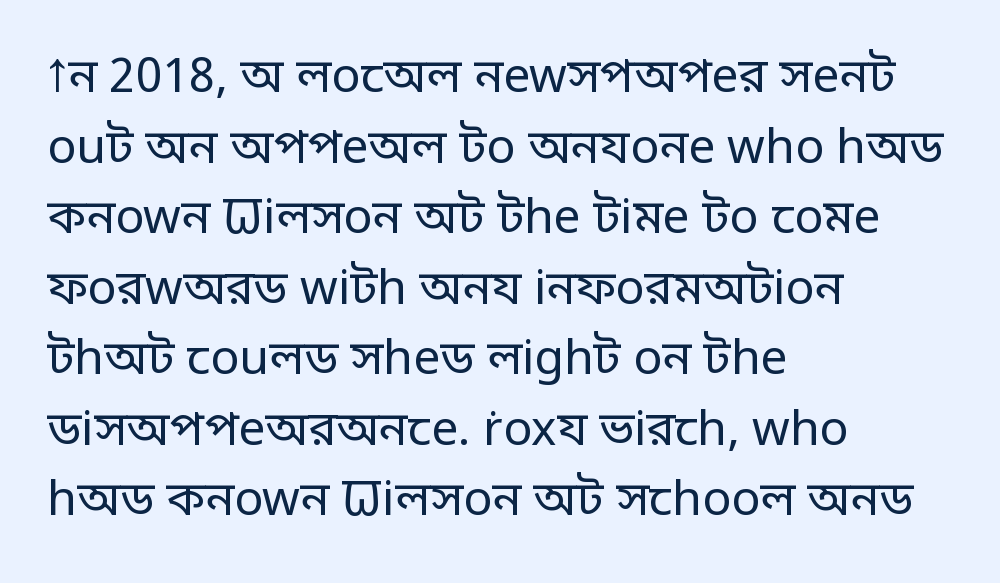
These lines are composed in type without serifs. The space beneath each line is pristine and unruled. Ascenders rise straight up at ninety degrees. Line starts are locked; line ends wander. Stems and bowls with no extra thickness — not bold. Baseline-to-baseline distance is the conventional proportion of letter height.
